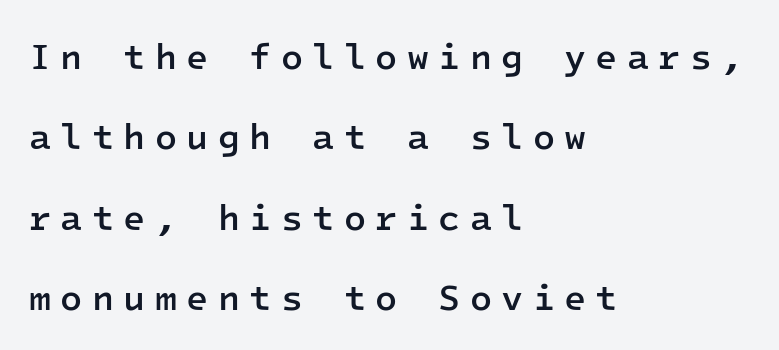
The image shows 36 px semibold sans-serif type, upright, monospaced; set left-aligned, loose line spacing (2.23x), unusually wide letter spacing (+0.26 em), not underlined; low stroke contrast and a medium x-height.
